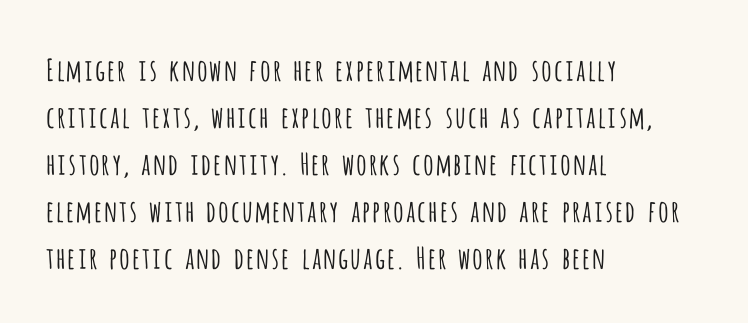
Classification — sans serif. Does the copy run flush right? No — it runs flush left. Bold? No — there's no thickening of the strokes. Each new line begins a customary step beneath the previous one.
